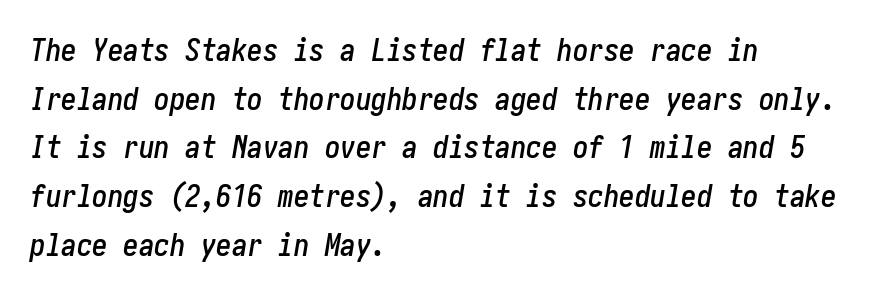
Spacing between characters is what you'd get straight out of the box. The strip under each line holds only bare page. The rendering applies a slant to the glyphs. Caption: multi-line text, flush left, ragged right. Vertically, the passage feels balanced, rows spaced as you'd expect.
